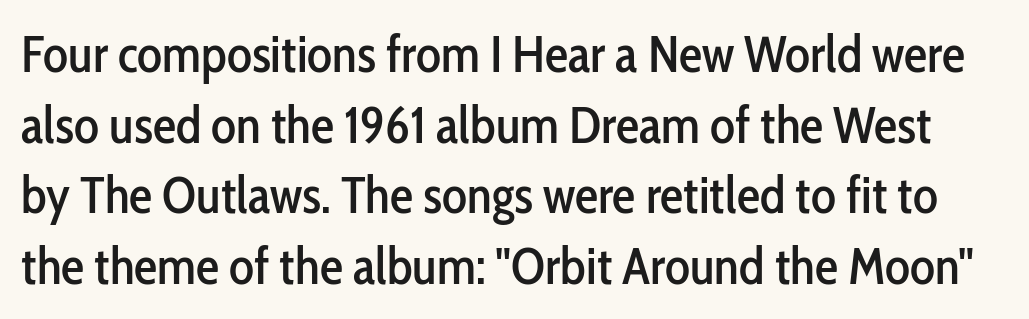
{"serif": "no", "italic": "no", "width": "condensed", "stroke_contrast": "low", "x_height": "medium", "monospaced": "no", "underline": "no", "line_spacing": "normal", "line_spacing_ratio": 1.36, "letter_spacing": "normal", "letter_spacing_em": 0.0, "glyph_px": 52}
